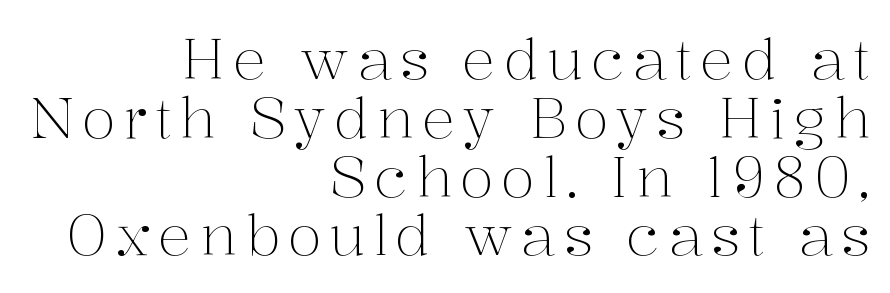
Q: Is the text bold? A: No.
Q: Is the text italic (slanted)? A: No, it is upright.
Q: Is the typeface a serif or a sans-serif typeface? A: Serif.
Q: Is the text underlined? A: No.
Q: How is the paragraph aligned? A: Right-aligned.
Q: Is the spacing between lines tight, normal or loose? A: Tight.
Q: Width (condensed, normal, or wide)? A: Normal.
Q: Stroke contrast? A: Medium.
Q: x-height? A: Medium.
Q: Monospaced? A: No.
